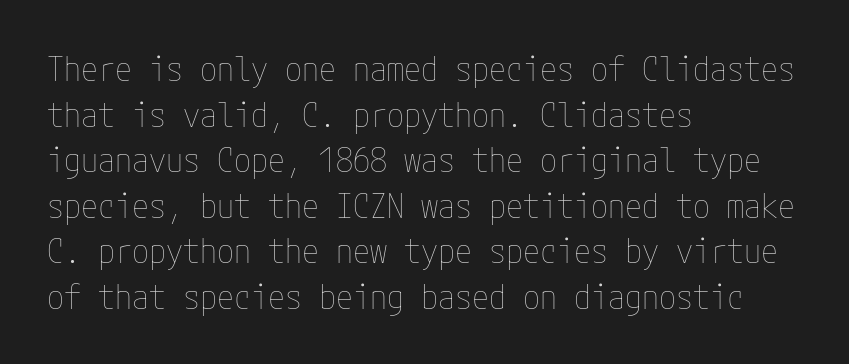
{"italic": "no", "bold": "no", "weight": "thin", "width": "condensed", "stroke_contrast": "low", "x_height": "medium", "underline": "no", "align": "left", "line_spacing": "normal", "line_spacing_ratio": 1.34, "letter_spacing": "normal", "letter_spacing_em": 0.0, "glyph_px": 34}
